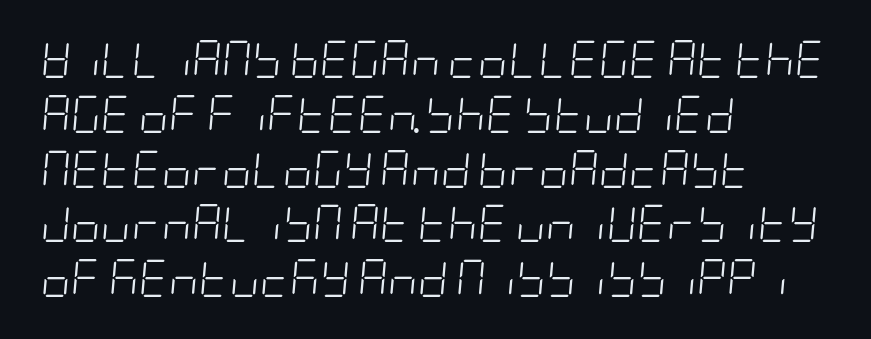
{"italic": "yes", "lean": "right", "slant_degrees": 5, "bold": "no", "weight": "light", "width": "condensed", "stroke_contrast": "low", "x_height": "large", "underline": "no", "align": "left", "line_spacing": "normal", "line_spacing_ratio": 1.48, "letter_spacing": "normal", "letter_spacing_em": 0.0, "glyph_px": 37}
